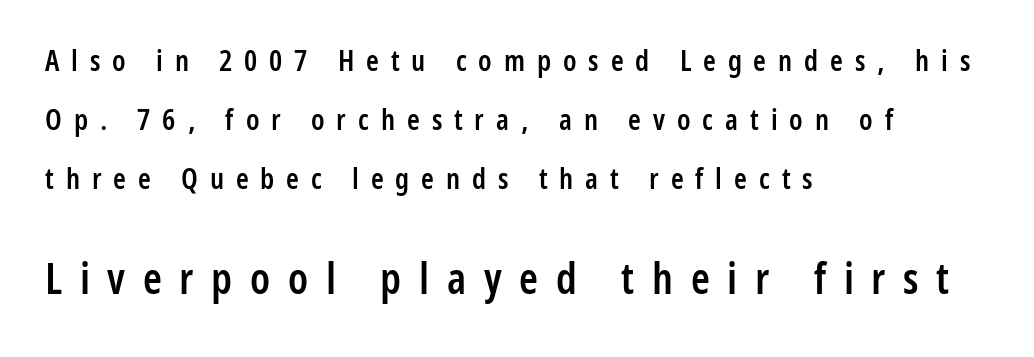
{"serif": "no", "italic": "no", "bold": "semi", "weight": "semibold", "width": "condensed", "stroke_contrast": "low", "x_height": "medium", "monospaced": "no", "underline": "no", "align": "left", "line_spacing": "loose", "line_spacing_ratio": 2.03, "letter_spacing": "wide", "letter_spacing_em": 0.41, "larger_block": "second", "size_ratio": 1.48, "glyph_px": 43}
